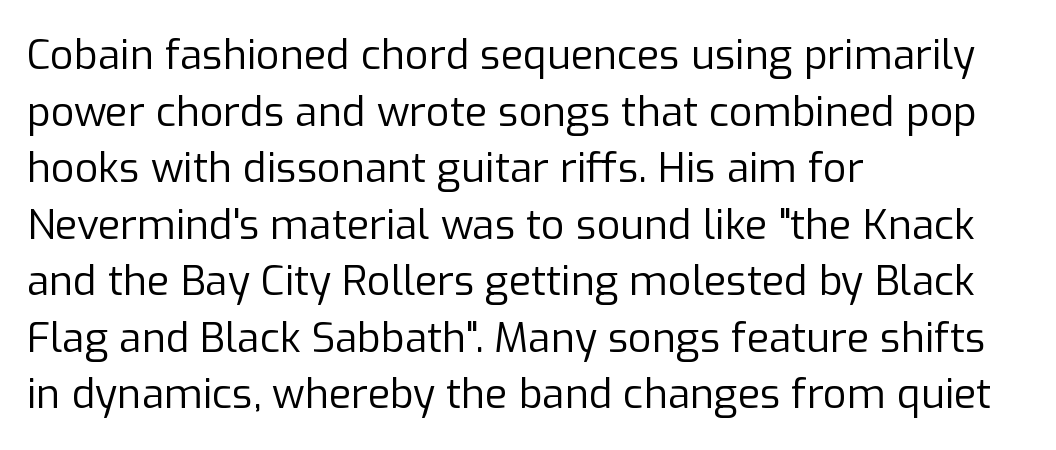
{"serif": "no", "italic": "no", "bold": "no", "weight": "regular", "width": "normal", "stroke_contrast": "low", "x_height": "medium", "monospaced": "no", "underline": "no", "align": "left", "line_spacing": "normal", "line_spacing_ratio": 1.38, "letter_spacing": "normal", "letter_spacing_em": 0.0, "glyph_px": 41}
